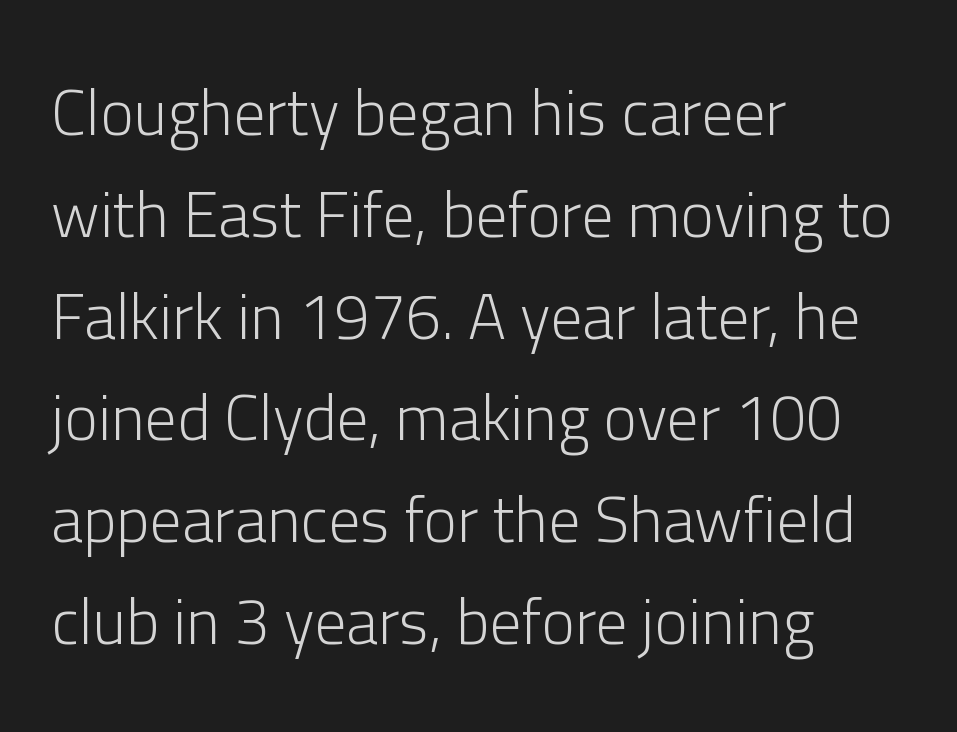
The image shows 64 px light sans-serif type, upright; set left-aligned, normal line spacing (1.59x), normal letter spacing, not underlined; low stroke contrast and a medium x-height.
